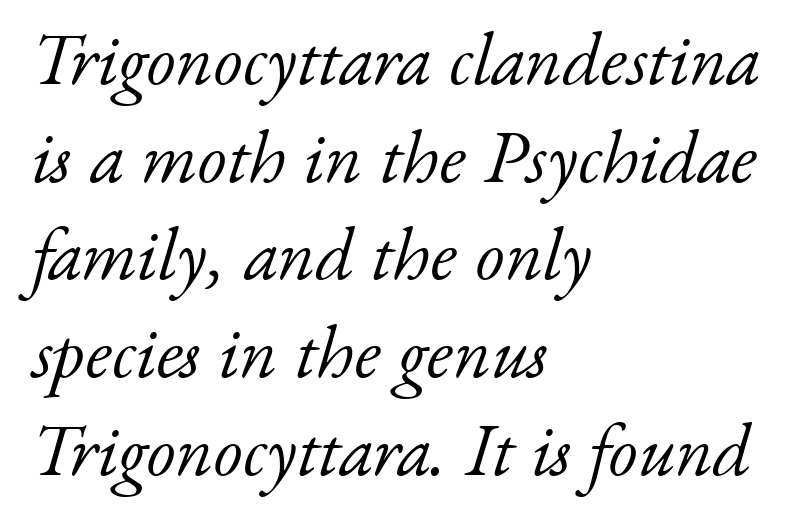
{"serif": "yes", "italic": "yes", "lean": "right", "slant_degrees": 17, "bold": "no", "weight": "light", "width": "normal", "stroke_contrast": "low", "x_height": "small", "monospaced": "no", "underline": "no", "align": "left", "line_spacing": "normal", "line_spacing_ratio": 1.32, "letter_spacing": "normal", "letter_spacing_em": 0.0, "glyph_px": 74}
